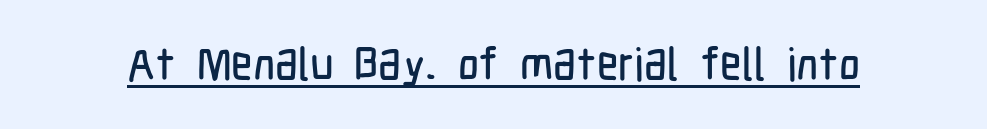
What stands out about the letter spacing? Nothing — it is the standard amount. A roman cut, with each character standing at attention. Underline: present. The font family rendered here belongs to the sans-serif group.
